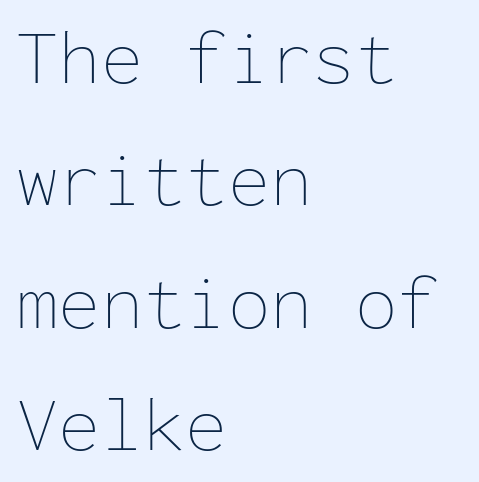
The image shows 77 px thin type, upright, monospaced; set left-aligned, normal line spacing (1.59x), normal letter spacing, not underlined; low stroke contrast and a medium x-height.
